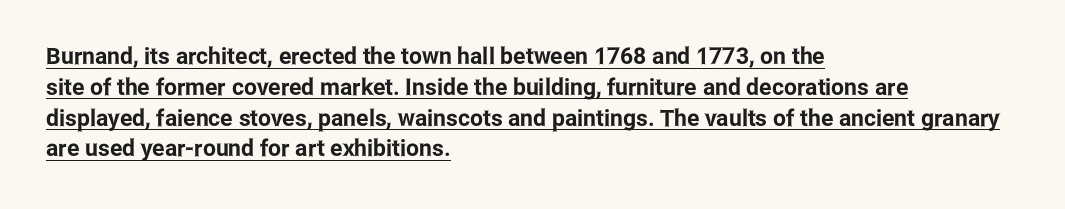
Q: Is the text italic (slanted)? A: No, it is upright.
Q: Is the text underlined? A: Yes.
Q: How is the paragraph aligned? A: Left-aligned.
Q: Is the spacing between letters normal or unusually wide? A: Normal.
Q: Is the spacing between lines tight, normal or loose? A: Normal.
